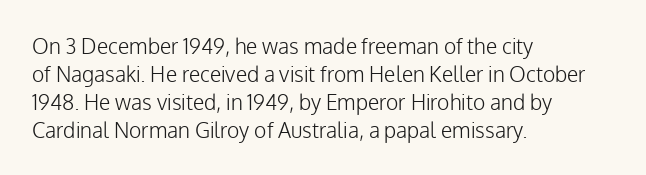
The image shows 21 px text type, upright; set left-aligned, normal line spacing (1.33x), normal letter spacing, not underlined.
